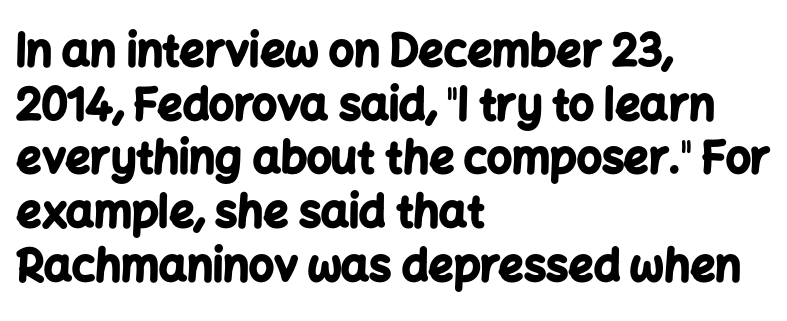
The image shows 44 px bold sans-serif type, upright; set left-aligned, line spacing 1.22x, normal letter spacing, not underlined; low stroke contrast and a medium x-height.
